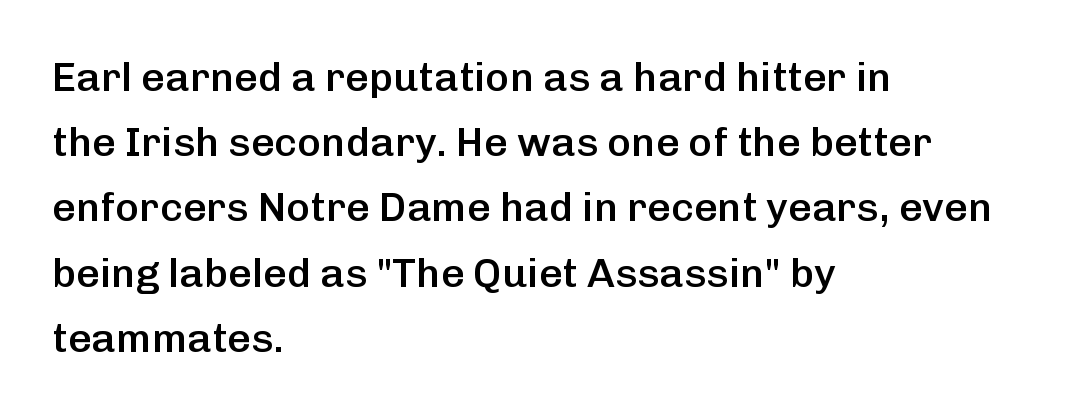
Varying glyph widths throughout — classic text-font behaviour. This rendering uses left alignment, leaving the right contour irregular. The type family on display is of the sans-serif kind. Characters remain perfectly vertical along every line. Standard letterfit; no display-style spreading of the glyphs.
